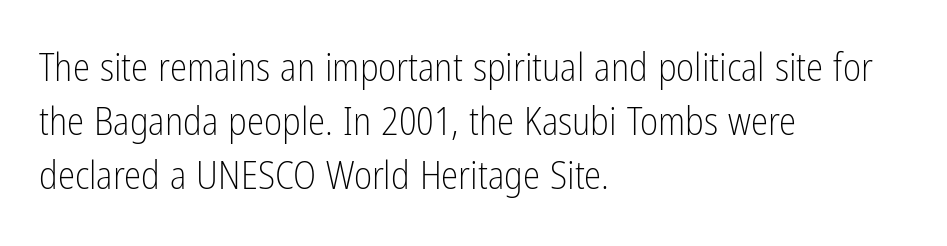
The typography opts for an upright posture over an oblique one. The text block is weighted toward the left margin, trailing off unevenly rightward. The font sits on the lighter half of the weight spectrum, regular included. The designer left line spacing at the default. Unlike a traditional serif, this face leaves its strokes unadorned.
